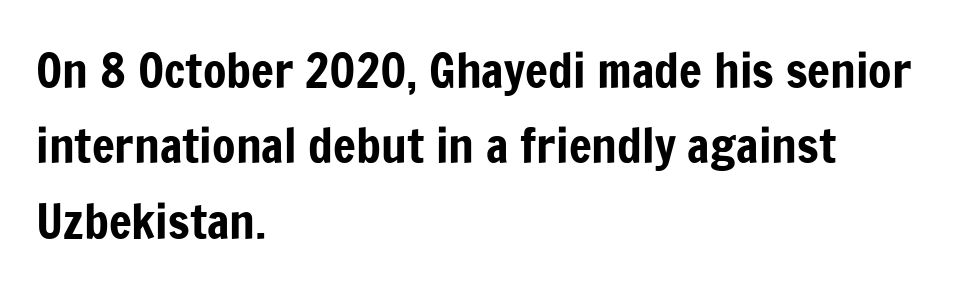
The image shows 48 px condensed sans-serif type, upright; set left-aligned, normal line spacing (1.57x), normal letter spacing, not underlined; low stroke contrast and a medium x-height.
